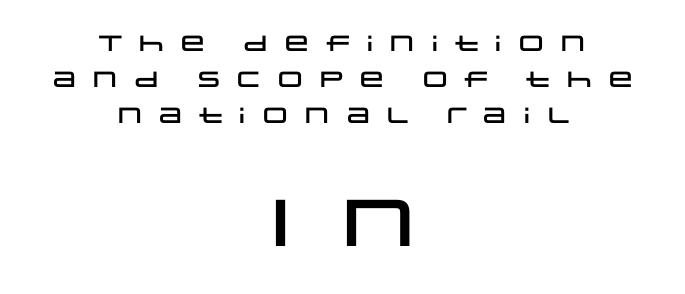
The specimen reads as upright at a glance. Has an underline been added? It has not. If you folded the block vertically in half, each line would mirror itself in length. The rendering shows plain stroke endings on the letterforms — a sans-serif design. Which chunk is bigger? The second one — the bottom block dwarfs the top.
